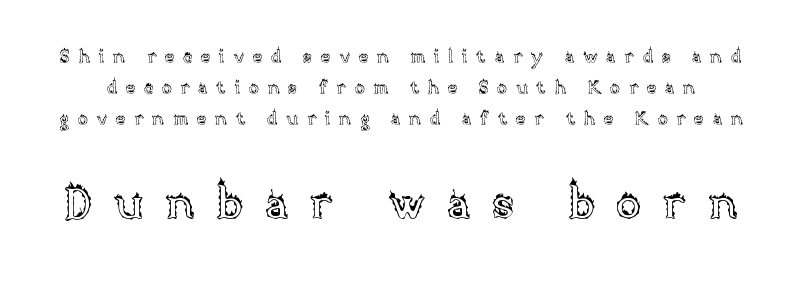
The image shows 45 px text type, upright; set line spacing 1.73x, unusually wide letter spacing (+0.48 em), not underlined; the second (bottom) block is 2.5x larger; a large x-height.
